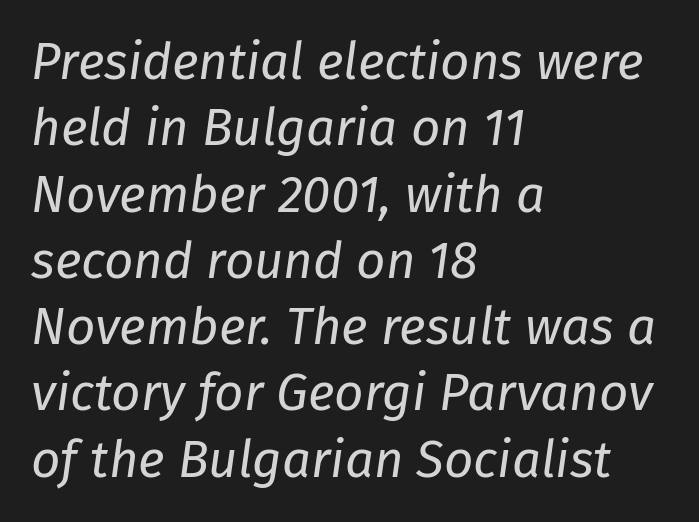
Here the glyphs are tracked normally, forming tight word shapes. Descenders hang freely into open space. Think of a printed novel: that variable character pitch is what you see here. Interline gaps are of average width in this sample. Does the copy run flush right? No — it runs flush left.
